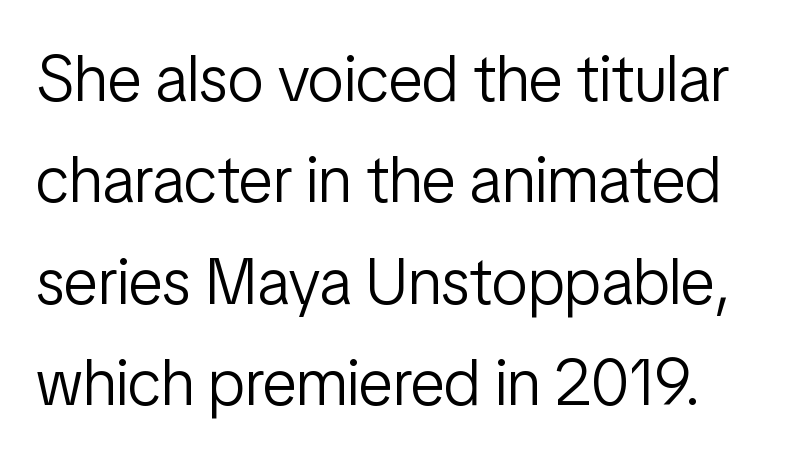
The image shows 65 px light, condensed sans-serif type, upright; set normal line spacing (1.56x), normal letter spacing, not underlined; low stroke contrast and a medium x-height.
